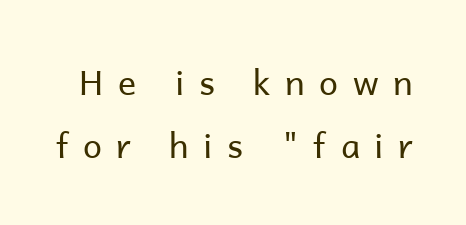
Q: Is the text bold? A: No.
Q: Is the text italic (slanted)? A: No, it is upright.
Q: Is the typeface a serif or a sans-serif typeface? A: Sans-serif.
Q: Is the text underlined? A: No.
Q: Is the spacing between letters normal or unusually wide? A: Unusually wide.
Q: Width (condensed, normal, or wide)? A: Normal.
Q: Stroke contrast? A: Low.
Q: x-height? A: Medium.
Q: Monospaced? A: No.
